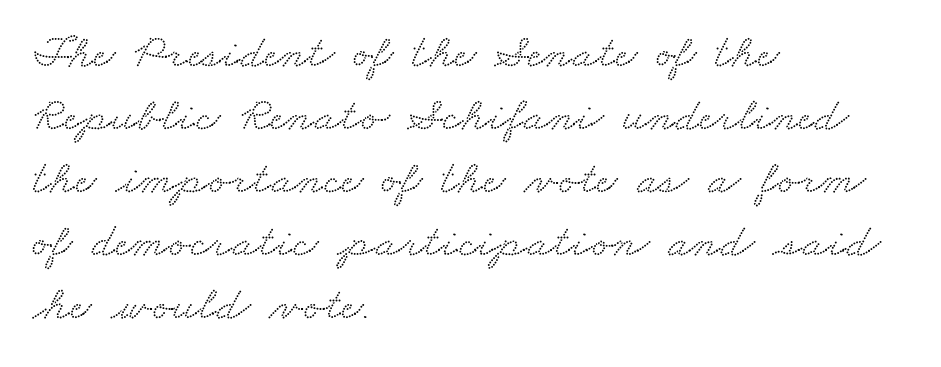
A typesetter would label this face a serif. Teacher's note: observe the even left margin — that is flush-left alignment. The passage shown is typed in a proportional face where columns would drift. Anything drawn beneath the words? Only blank space. Honestly, the letter spacing is just normal — you wouldn't notice it. Summary of vertical rhythm: regular, with standard interline spacing.
